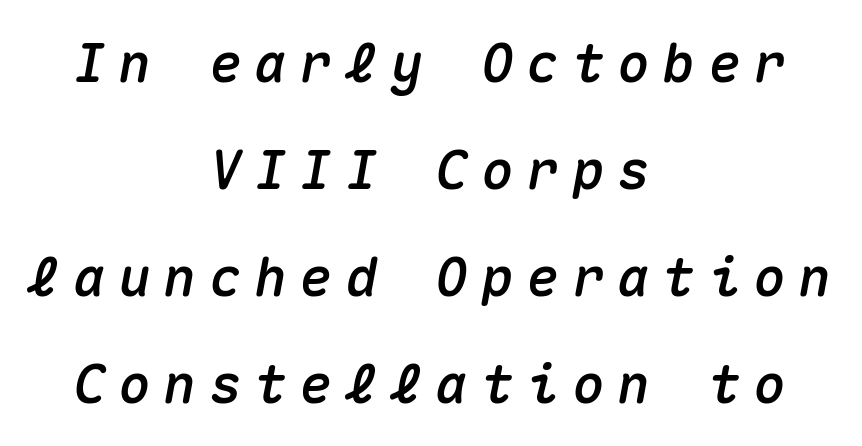
Each new line begins a long way beneath the previous one. The line texture is sparse and dotted thanks to wide tracking. Monospaced: the letters line up in strict vertical columns. Italic? Definitely — the glyphs are oblique. Letters rest on an invisible, unmarked baseline. Leftover space on each line is divided equally before and after the words.
